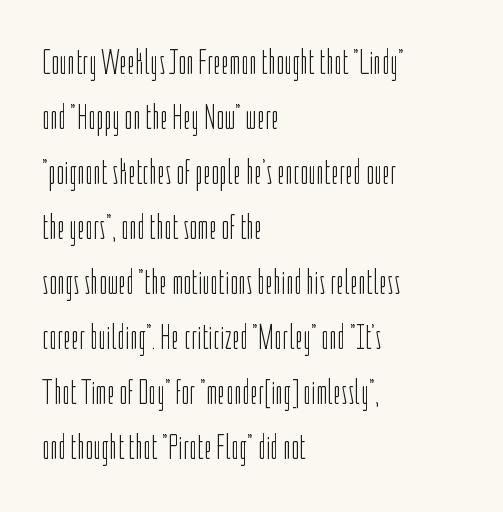
Look at the tracking — it's just the regular setting, nothing added. Short and long lines alike share a common starting point at left. Is the stroke heavy? The answer is a plain regular-or-lighter. Here the designer chose a conventional face with non-uniform glyph widths.
